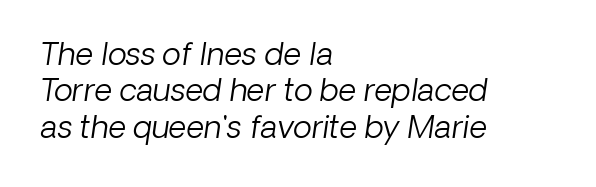
The image shows 31 px light sans-serif type; set left-aligned, line spacing 1.17x, normal letter spacing, not underlined; low stroke contrast and a medium x-height.
